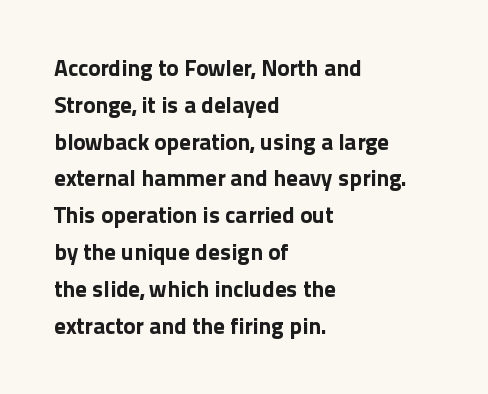
Q: Is the text bold? A: Yes.
Q: Is the text italic (slanted)? A: No, it is upright.
Q: Is the text underlined? A: No.
Q: How is the paragraph aligned? A: Left-aligned.
Q: Is the spacing between letters normal or unusually wide? A: Normal.
Q: Is the spacing between lines tight, normal or loose? A: Normal.
